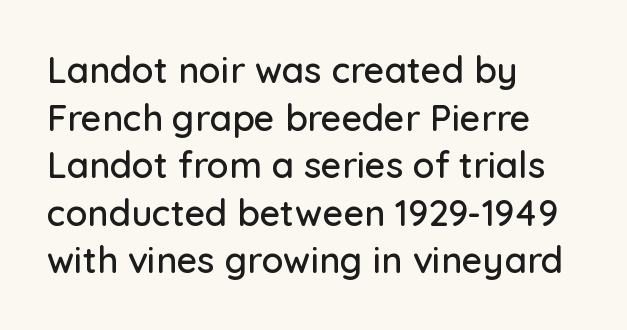
The compositor pushed each line to the left boundary. Decoration check: the copy has no underline. Characters follow at the spacing the type designer built in. A typesetter would mark this as roman, not italic. Notice how descenders clear the ascenders below comfortably — that's standard leading.
